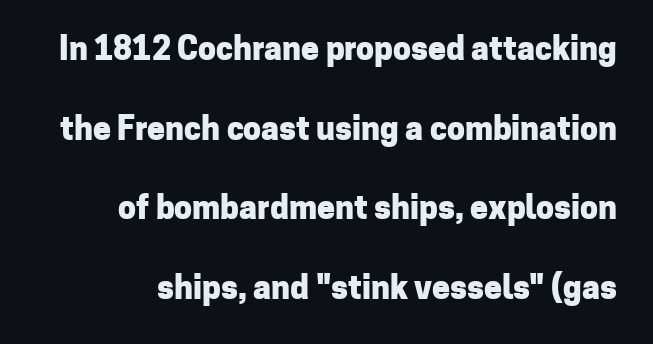
{"serif": "no", "italic": "no", "bold": "yes", "weight": "heavy", "width": "normal", "stroke_contrast": "low", "x_height": "medium", "monospaced": "no", "underline": "no", "line_spacing": "loose", "line_spacing_ratio": 2.49, "letter_spacing": "normal", "letter_spacing_em": 0.0, "glyph_px": 32}
